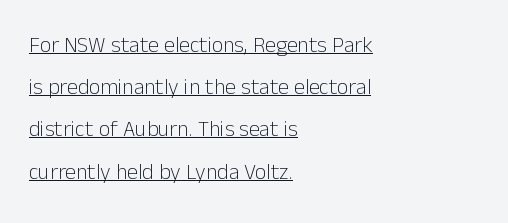
{"italic": "no", "bold": "no", "underline": "yes", "align": "left", "line_spacing": "loose", "line_spacing_ratio": 1.92, "letter_spacing": "normal", "letter_spacing_em": 0.0, "glyph_px": 22}
